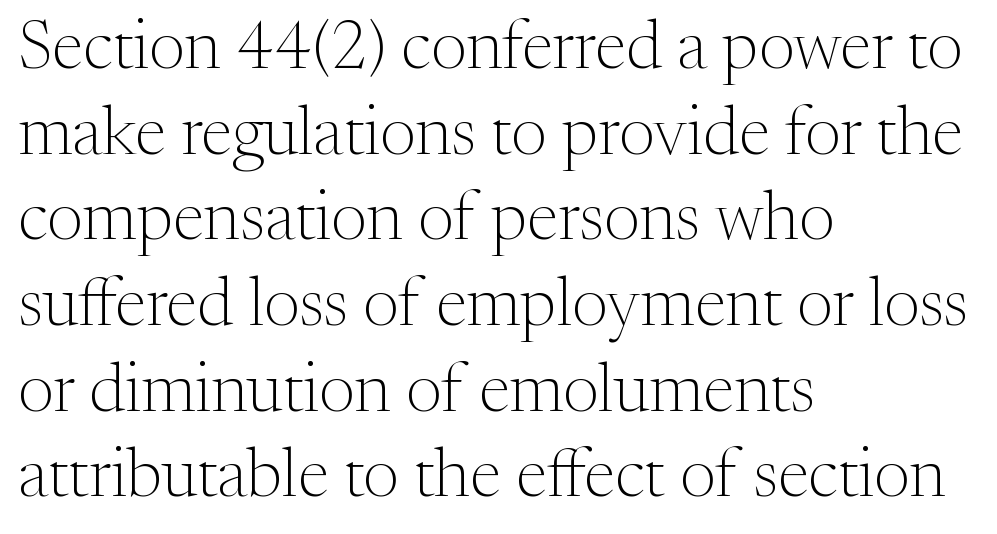
Lines of text with bare space underneath. Characters follow at the spacing the type designer built in. The type family on display is of the serif kind. The letters advance in unequal steps, a hallmark of proportional type. The passage shown stacks its lines at a standard gap. Rendered with straight, roman letterforms.
